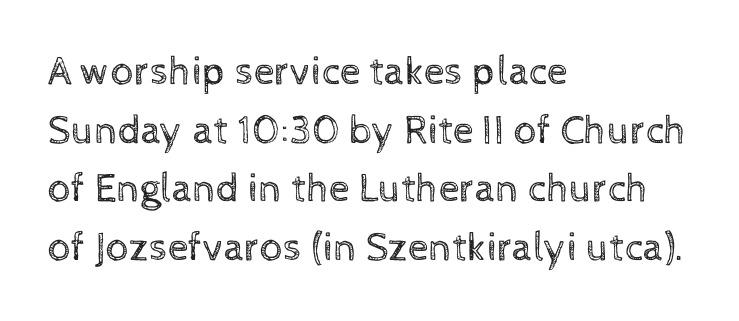
{"italic": "no", "bold": "no", "weight": "regular", "width": "normal", "x_height": "medium", "monospaced": "no", "underline": "no", "align": "left", "line_spacing": "normal", "line_spacing_ratio": 1.43, "letter_spacing": "normal", "letter_spacing_em": 0.0, "glyph_px": 41}
